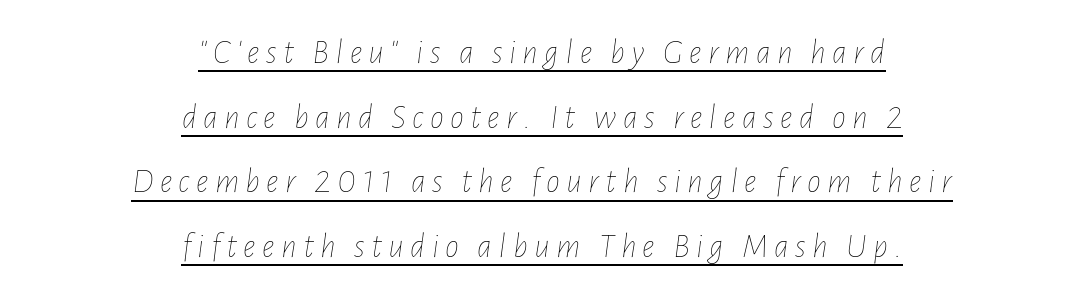
Weight: in the light-to-regular range. The face used here is proportionally spaced, like ordinary book or web type. A typographer would call this underscored text. A typesetter would mark this as italic.
